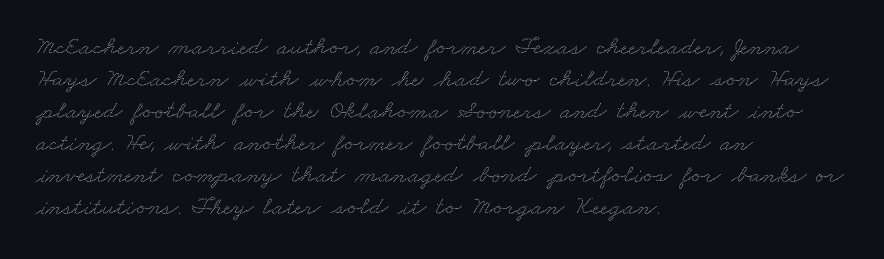
{"underline": "no", "align": "left", "line_spacing_ratio": 1.23, "letter_spacing": "normal", "letter_spacing_em": 0.0, "glyph_px": 26}
